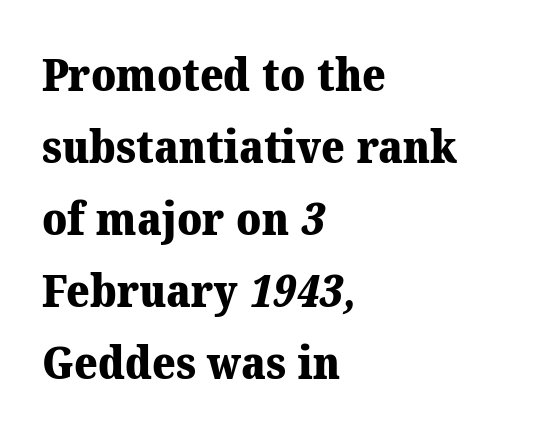
{"serif": "yes", "bold": "yes", "weight": "heavy", "width": "normal", "stroke_contrast": "medium", "x_height": "medium", "monospaced": "no", "underline": "no", "align": "left", "line_spacing": "normal", "line_spacing_ratio": 1.6, "letter_spacing": "normal", "letter_spacing_em": 0.0, "glyph_px": 45}
